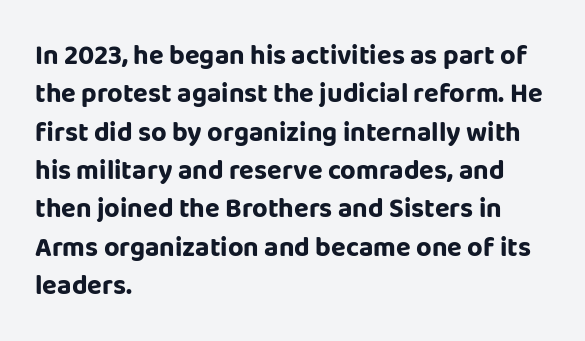
Glyph-to-glyph distance matches everyday printed text. Notice how thick the strokes are: this is what a full bold looks like. A normal amount of white space separates one row of letters from the next. Only glyphs here, with clear space below each row. Vertical strokes here are truly vertical.
